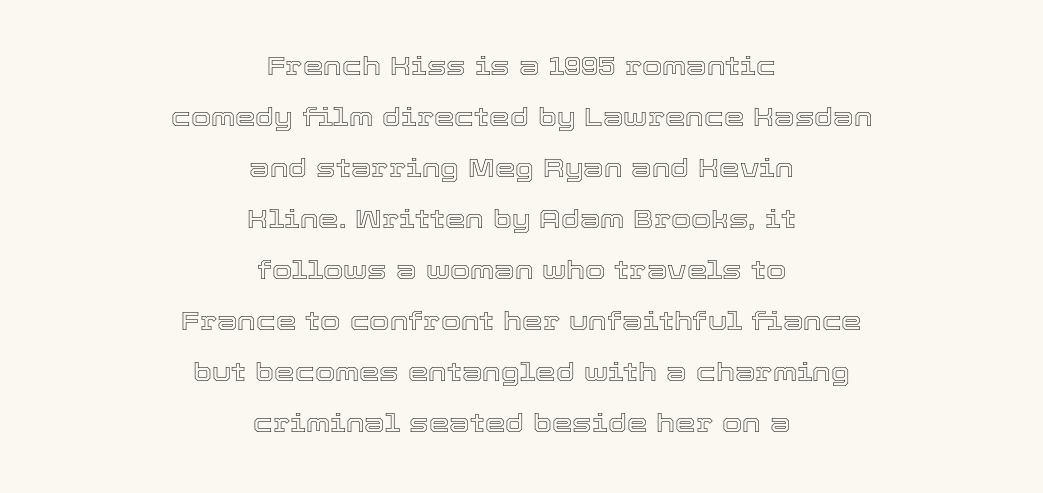
The image shows 26 px text type, upright; set centered, loose line spacing (1.96x), normal letter spacing, not underlined.
